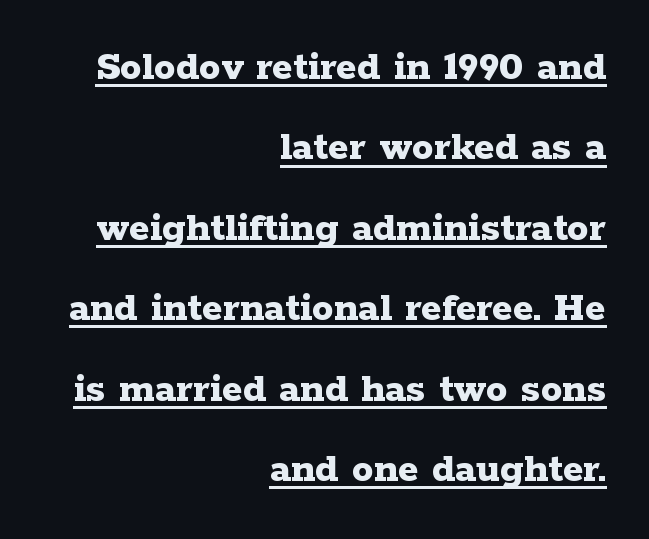
{"serif": "yes", "italic": "no", "bold": "yes", "weight": "bold", "width": "wide", "stroke_contrast": "low", "x_height": "medium", "monospaced": "no", "underline": "yes", "align": "right", "line_spacing_ratio": 1.87, "letter_spacing": "normal", "letter_spacing_em": 0.0, "glyph_px": 43}
